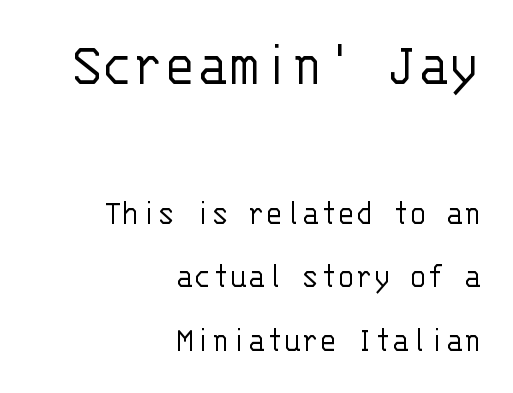
Characters remain perfectly vertical along every line. This sample is right-justified, so line beginnings fall wherever the words allow. No feet cap the strokes, marking this as sans-serif type. The horizontal fit of the characters is conventional and even. Block one is the big one; block two sits smaller underneath.
